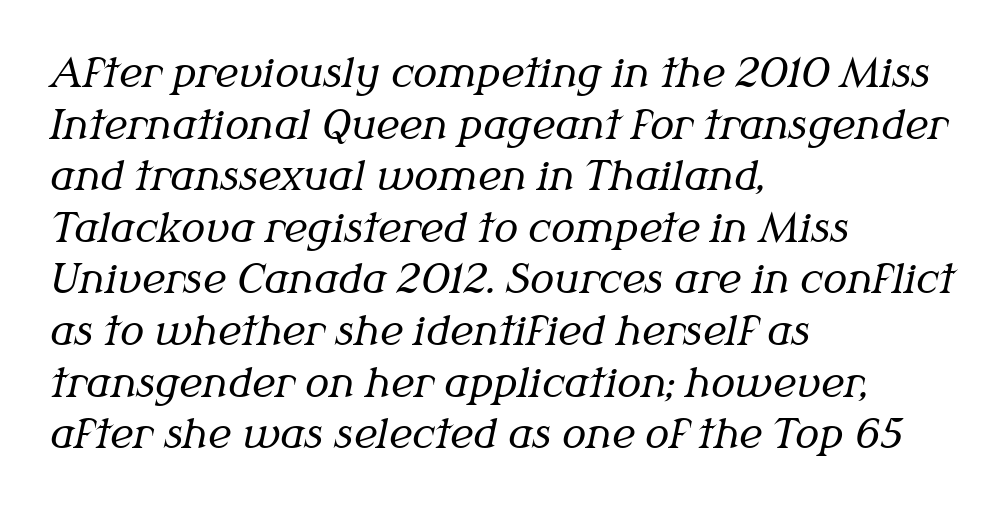
The glyphs look as if they've been sheared to an angle. Unlike a clean sans, this face finishes its strokes with serifs. Each word holds together tightly as a unit, with standard inter-letter gaps. Honestly, the row spacing looks completely unremarkable.
